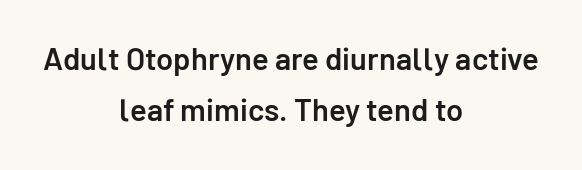
Q: Is the text bold? A: Semi-bold.
Q: Is the text italic (slanted)? A: No, it is upright.
Q: Is the typeface a serif or a sans-serif typeface? A: Sans-serif.
Q: Is the text underlined? A: No.
Q: How is the paragraph aligned? A: Centered.
Q: Is the spacing between letters normal or unusually wide? A: Normal.
Q: Is the spacing between lines tight, normal or loose? A: Normal.
Q: Width (condensed, normal, or wide)? A: Normal.
Q: Stroke contrast? A: Low.
Q: x-height? A: Medium.
Q: Monospaced? A: No.
